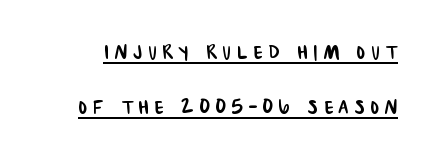
A rule runs beneath these lines of type. The lines are spread far apart with generous leading. The type is letterspaced generously, with wide tracking.
